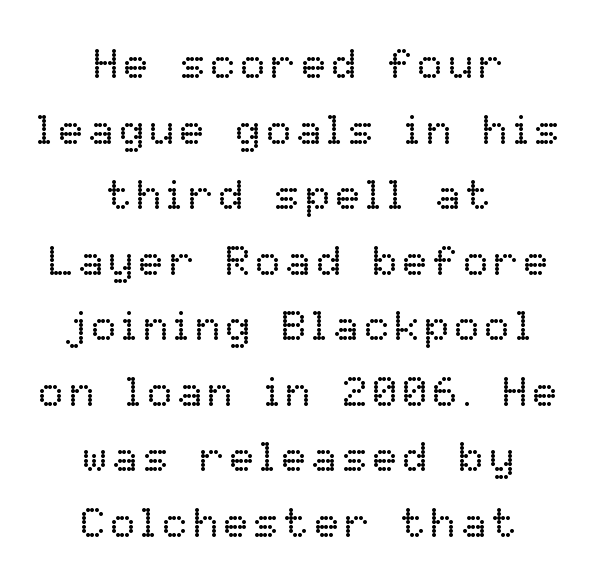
The image shows 42 px regular-weight type, upright; set centered, normal line spacing (1.56x), not underlined; low stroke contrast and a medium x-height.
